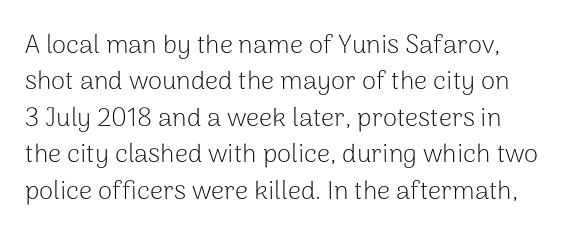
{"italic": "no", "bold": "no", "underline": "no", "line_spacing": "normal", "line_spacing_ratio": 1.4, "letter_spacing": "normal", "letter_spacing_em": 0.0, "glyph_px": 26}
